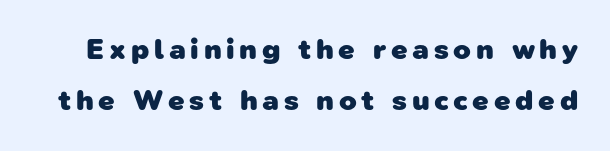
The image shows 29 px heavy sans-serif type; set line spacing 1.76x, not underlined; low stroke contrast and a medium x-height.
